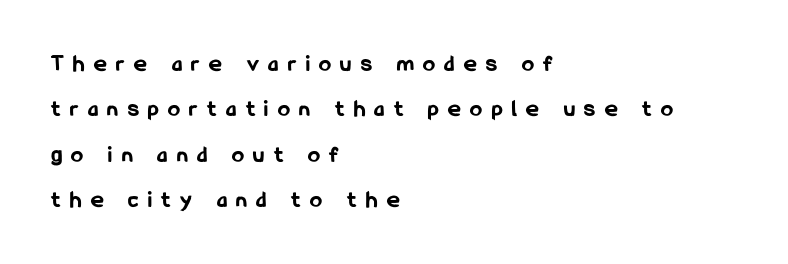
Q: Is the text bold? A: Yes.
Q: Is the text italic (slanted)? A: No, it is upright.
Q: Is the text underlined? A: No.
Q: How is the paragraph aligned? A: Left-aligned.
Q: Is the spacing between letters normal or unusually wide? A: Unusually wide.
